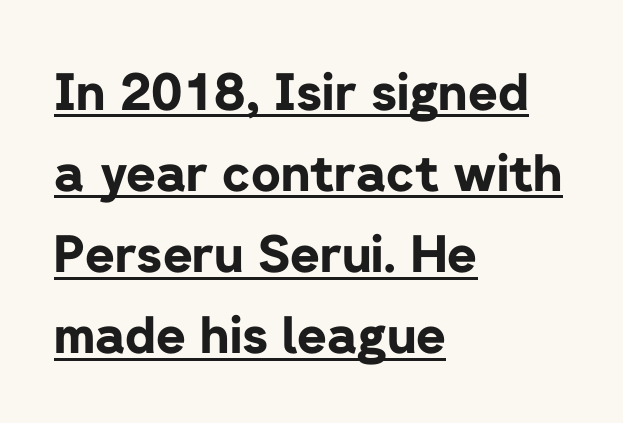
The face used here is proportionally spaced, like ordinary book or web type. These words are printed bold, with thick strokes throughout. The rendering uses a moderate line-height, typical for paragraphs. Is there any slant? The stems are plumb. This sample uses a sans-serif face.
